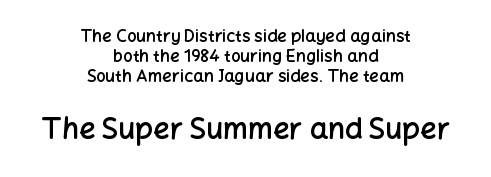
Q: Is the text bold? A: Semi-bold.
Q: Is the text italic (slanted)? A: No, it is upright.
Q: Is the typeface a serif or a sans-serif typeface? A: Sans-serif.
Q: Is the text underlined? A: No.
Q: How is the paragraph aligned? A: Centered.
Q: Is the spacing between letters normal or unusually wide? A: Normal.
Q: Which block of text is set in a larger size, the first (top) or the second (bottom)? A: The second (bottom) one.
Q: Width (condensed, normal, or wide)? A: Normal.
Q: Stroke contrast? A: Low.
Q: x-height? A: Medium.
Q: Monospaced? A: No.
